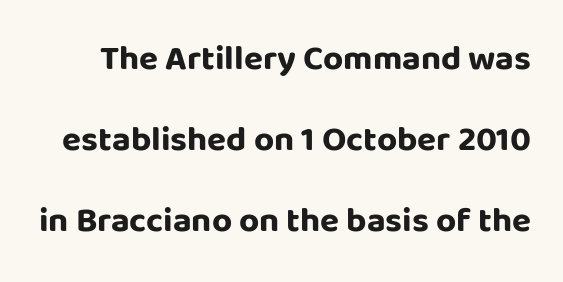
Q: Is the text bold? A: Yes.
Q: Is the text italic (slanted)? A: No, it is upright.
Q: Is the typeface a serif or a sans-serif typeface? A: Sans-serif.
Q: Is the text underlined? A: No.
Q: Is the spacing between letters normal or unusually wide? A: Normal.
Q: Is the spacing between lines tight, normal or loose? A: Loose.
Q: Width (condensed, normal, or wide)? A: Normal.
Q: Stroke contrast? A: Low.
Q: x-height? A: Large.
Q: Monospaced? A: No.
